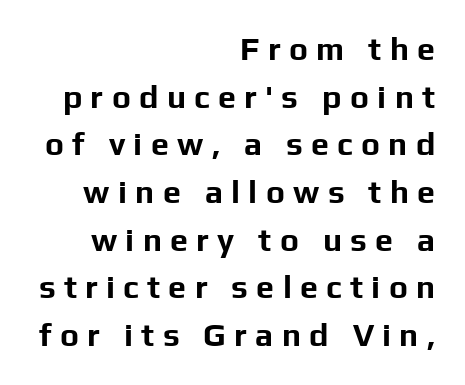
Every row of glyphs terminates at an identical x-position on the right. The axis of the letterforms is exactly vertical. In terms of leading, this rendering sits right in the middle. Compared with an ordinary text face, these strokes are far heavier — a full bold. This is sans-serif lettering, the kind often seen on screens and signage.
